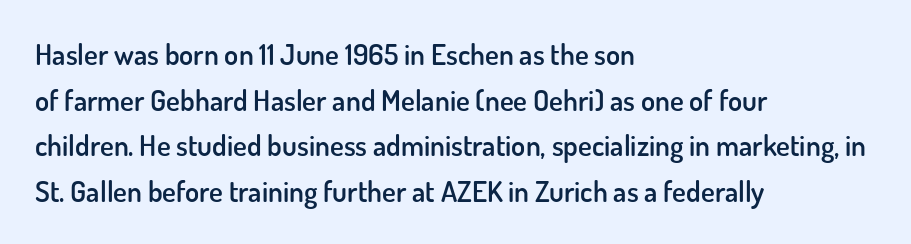
Q: Is the text bold? A: Semi-bold.
Q: Is the text italic (slanted)? A: No, it is upright.
Q: Is the typeface a serif or a sans-serif typeface? A: Sans-serif.
Q: Is the text underlined? A: No.
Q: How is the paragraph aligned? A: Left-aligned.
Q: Is the spacing between letters normal or unusually wide? A: Normal.
Q: Is the spacing between lines tight, normal or loose? A: Normal.
Q: Width (condensed, normal, or wide)? A: Normal.
Q: Stroke contrast? A: Low.
Q: x-height? A: Small.
Q: Monospaced? A: No.
